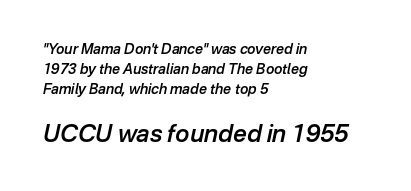
{"italic": "yes", "lean": "right", "slant_degrees": 12, "bold": "semi", "underline": "no", "align": "left", "line_spacing": "normal", "line_spacing_ratio": 1.44, "letter_spacing": "normal", "letter_spacing_em": 0.0, "larger_block": "second", "size_ratio": 1.71, "glyph_px": 24}
